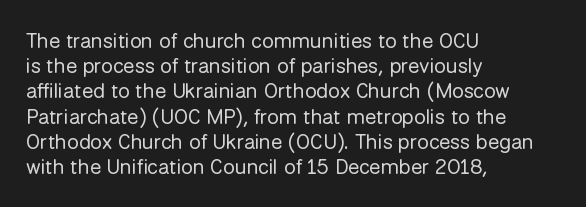
Q: Is the text bold? A: No.
Q: Is the text italic (slanted)? A: No, it is upright.
Q: Is the text underlined? A: No.
Q: How is the paragraph aligned? A: Left-aligned.
Q: Is the spacing between letters normal or unusually wide? A: Normal.
